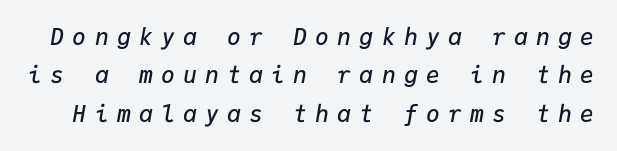
{"italic": "yes", "lean": "right", "slant_degrees": 9, "bold": "semi", "underline": "no", "line_spacing": "normal", "line_spacing_ratio": 1.67, "letter_spacing": "wide", "letter_spacing_em": 0.36, "glyph_px": 23}
